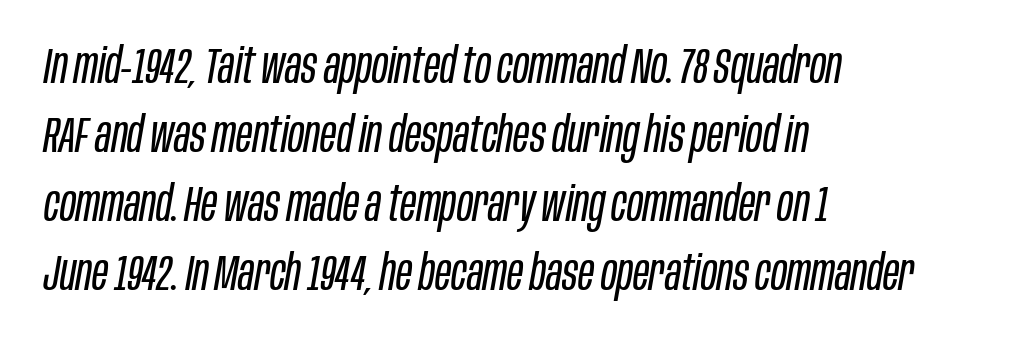
The image shows 49 px regular-weight, condensed type, italic (leaning right); set left-aligned, normal line spacing (1.41x), normal letter spacing, not underlined; low stroke contrast and a large x-height.
